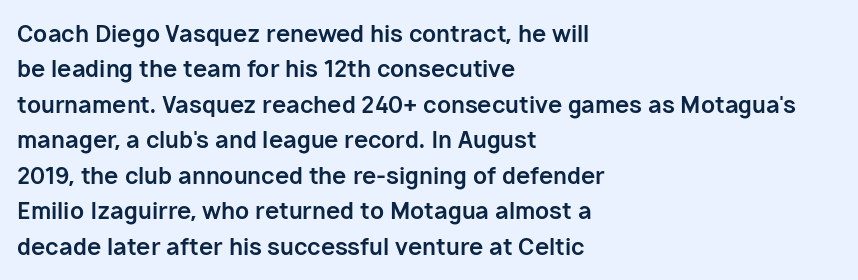
The strip under each line holds only bare page. The designer left line spacing at the default. Typeset ragged right — the left edge is the straight one. Heavy-handed strokes throughout: this text is bold.
